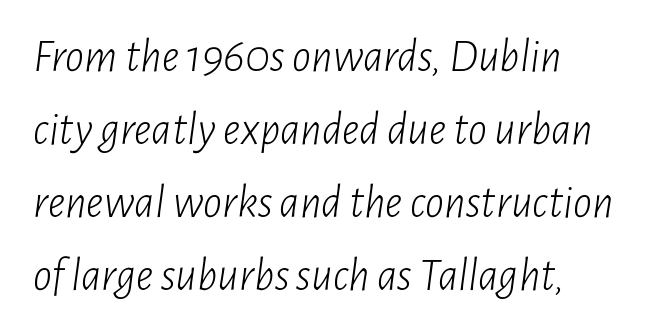
Q: Is the text bold? A: No.
Q: Is the text italic (slanted)? A: Yes, it leans right by about 7 degrees.
Q: Is the text underlined? A: No.
Q: How is the paragraph aligned? A: Left-aligned.
Q: Is the spacing between letters normal or unusually wide? A: Normal.
Q: Is the spacing between lines tight, normal or loose? A: Normal.
Q: Width (condensed, normal, or wide)? A: Condensed.
Q: Stroke contrast? A: Low.
Q: x-height? A: Medium.
Q: Monospaced? A: No.
